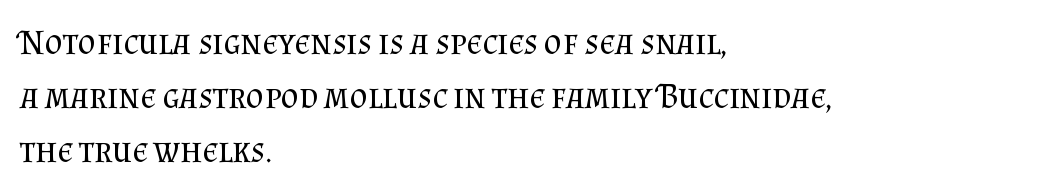
Q: Is the text bold? A: No.
Q: Is the text italic (slanted)? A: No, it is upright.
Q: Is the typeface a serif or a sans-serif typeface? A: Serif.
Q: Is the text underlined? A: No.
Q: How is the paragraph aligned? A: Left-aligned.
Q: Is the spacing between letters normal or unusually wide? A: Normal.
Q: Is the spacing between lines tight, normal or loose? A: Normal.
Q: Width (condensed, normal, or wide)? A: Normal.
Q: Stroke contrast? A: Medium.
Q: x-height? A: Small.
Q: Monospaced? A: No.
